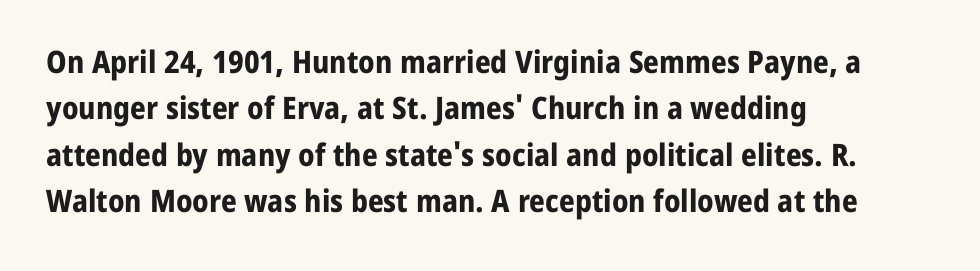
{"serif": "no", "italic": "no", "bold": "yes", "weight": "bold", "width": "normal", "stroke_contrast": "low", "x_height": "medium", "monospaced": "no", "underline": "no", "align": "left", "line_spacing": "normal", "line_spacing_ratio": 1.5, "letter_spacing": "normal", "letter_spacing_em": 0.0, "glyph_px": 31}
